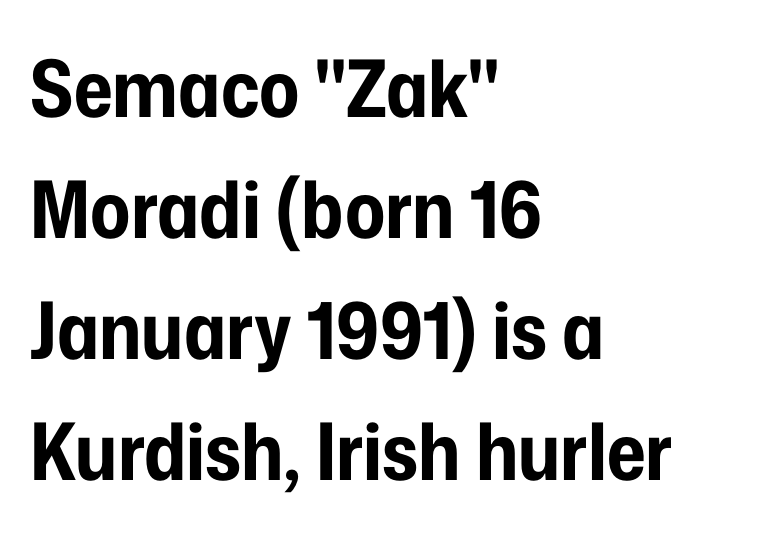
Q: Is the text bold? A: Yes.
Q: Is the text italic (slanted)? A: No, it is upright.
Q: Is the typeface a serif or a sans-serif typeface? A: Sans-serif.
Q: Is the text underlined? A: No.
Q: How is the paragraph aligned? A: Left-aligned.
Q: Is the spacing between letters normal or unusually wide? A: Normal.
Q: Is the spacing between lines tight, normal or loose? A: Normal.
Q: Width (condensed, normal, or wide)? A: Condensed.
Q: Stroke contrast? A: Low.
Q: x-height? A: Medium.
Q: Monospaced? A: No.
